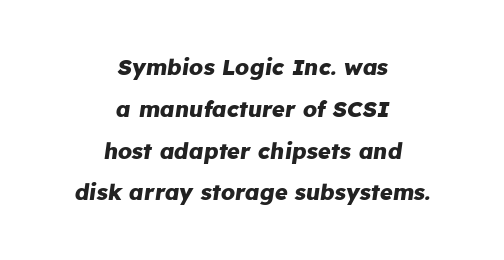
{"italic": "yes", "lean": "right", "slant_degrees": 8, "bold": "yes", "underline": "no", "align": "center", "line_spacing": "loose", "line_spacing_ratio": 1.9, "letter_spacing": "normal", "letter_spacing_em": 0.0, "glyph_px": 22}
